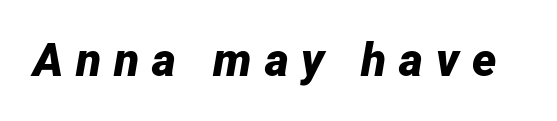
The area under the type is left untouched. Each word looks stretched out because of the extra space between its letters. The typography opts for an oblique posture over an upright one. Thick stems and heavy bowls — unmistakably bold. Proportional: the letters do not fall into vertical columns.
